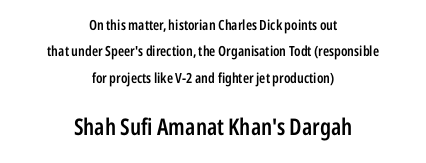
The image shows 23 px text type, upright; set centered, line spacing 1.88x, normal letter spacing, not underlined; the second (bottom) block is 1.64x larger.
